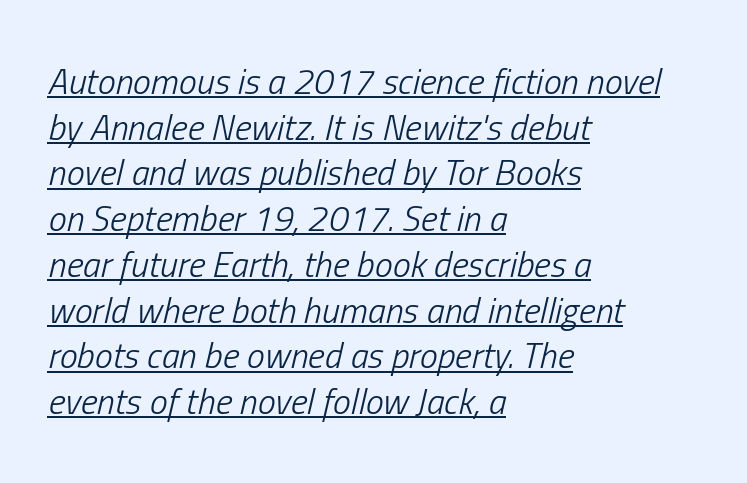
The image shows 36 px light, condensed type, italic (leaning right); set left-aligned, normal line spacing (1.27x), normal letter spacing, underlined; low stroke contrast and a medium x-height.
